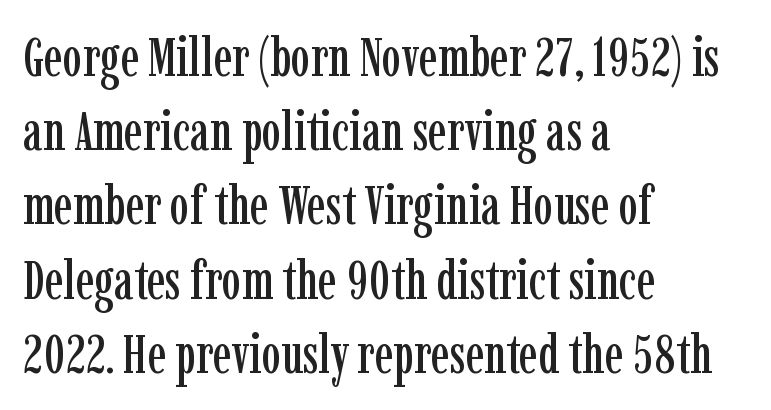
Q: Is the text italic (slanted)? A: No, it is upright.
Q: Is the typeface a serif or a sans-serif typeface? A: Serif.
Q: Is the text underlined? A: No.
Q: How is the paragraph aligned? A: Left-aligned.
Q: Is the spacing between letters normal or unusually wide? A: Normal.
Q: Is the spacing between lines tight, normal or loose? A: Normal.
Q: Width (condensed, normal, or wide)? A: Condensed.
Q: Stroke contrast? A: Low.
Q: x-height? A: Medium.
Q: Monospaced? A: No.
